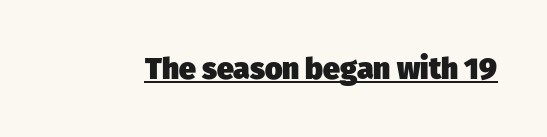
Q: Is the text bold? A: Yes.
Q: Is the typeface a serif or a sans-serif typeface? A: Sans-serif.
Q: Is the text underlined? A: Yes.
Q: Is the spacing between letters normal or unusually wide? A: Normal.
Q: Width (condensed, normal, or wide)? A: Normal.
Q: Stroke contrast? A: Low.
Q: x-height? A: Medium.
Q: Monospaced? A: No.
